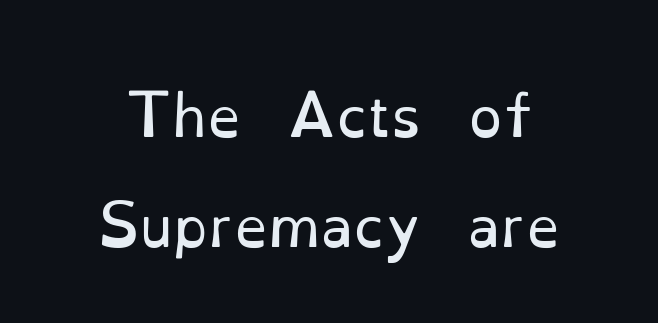
Q: Is the text bold? A: No.
Q: Is the text italic (slanted)? A: No, it is upright.
Q: Is the typeface a serif or a sans-serif typeface? A: Serif.
Q: Is the text underlined? A: No.
Q: How is the paragraph aligned? A: Centered.
Q: Is the spacing between letters normal or unusually wide? A: Normal.
Q: Is the spacing between lines tight, normal or loose? A: Loose.
Q: Width (condensed, normal, or wide)? A: Normal.
Q: Stroke contrast? A: Low.
Q: x-height? A: Small.
Q: Monospaced? A: No.
